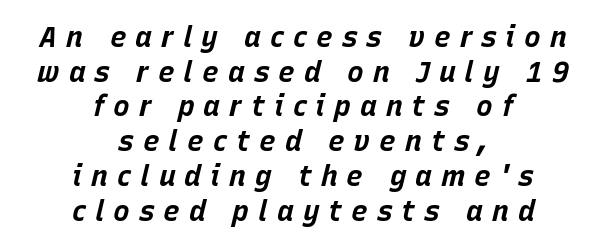
The rendering uses natural spacing where letterforms have individual widths. You'd pick this weight for a headline — it's a proper bold. The lines are quadded center. Slanted lettering throughout. Glyph-to-glyph distance is far greater than everyday printed text.
